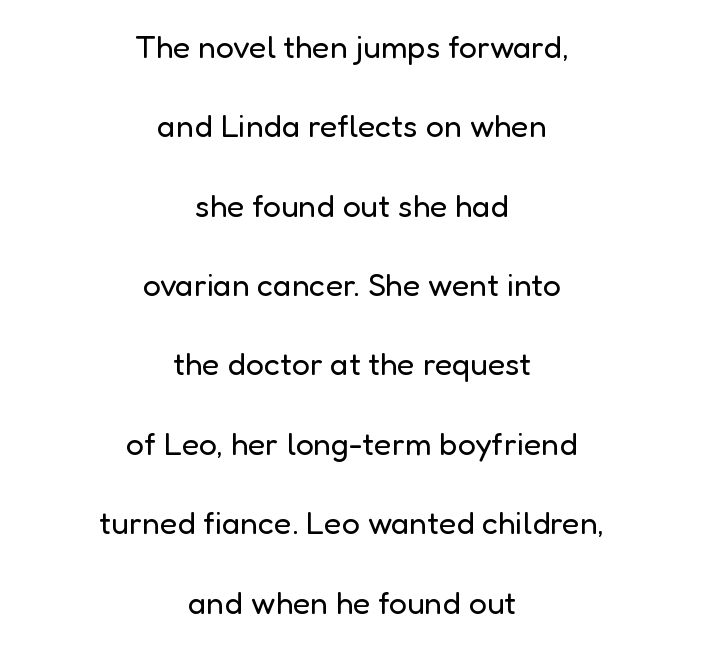
Q: Is the text bold? A: No.
Q: Is the text italic (slanted)? A: No, it is upright.
Q: Is the typeface a serif or a sans-serif typeface? A: Sans-serif.
Q: Is the text underlined? A: No.
Q: How is the paragraph aligned? A: Centered.
Q: Is the spacing between letters normal or unusually wide? A: Normal.
Q: Is the spacing between lines tight, normal or loose? A: Loose.
Q: Width (condensed, normal, or wide)? A: Normal.
Q: Stroke contrast? A: Low.
Q: x-height? A: Medium.
Q: Monospaced? A: No.
